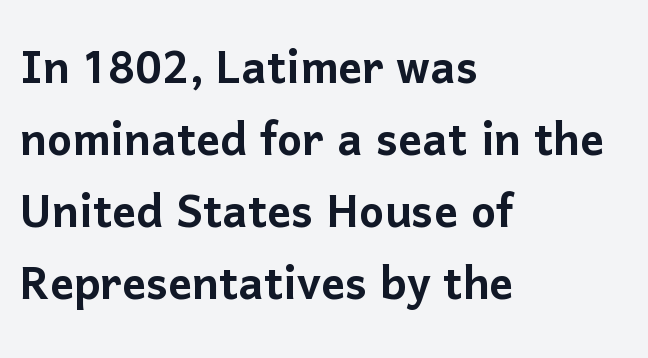
Default kerning and tracking; the words read as compact shapes. Has an underline been added? It has not. The rendering uses natural spacing where letterforms have individual widths. This rendering employs a face without finishing strokes, i.e., a sans-serif. The rendering anchors every line to the left-hand side.
